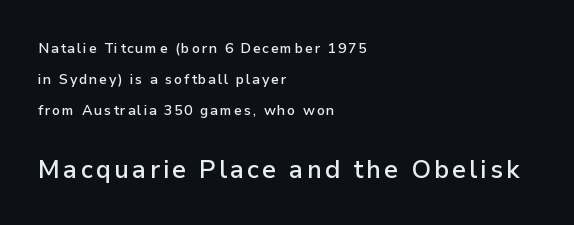
Q: Is the text bold? A: Semi-bold.
Q: Is the text italic (slanted)? A: No, it is upright.
Q: Is the text underlined? A: No.
Q: How is the paragraph aligned? A: Left-aligned.
Q: Is the spacing between lines tight, normal or loose? A: Loose.
Q: Which block of text is set in a larger size, the first (top) or the second (bottom)? A: The second (bottom) one.
